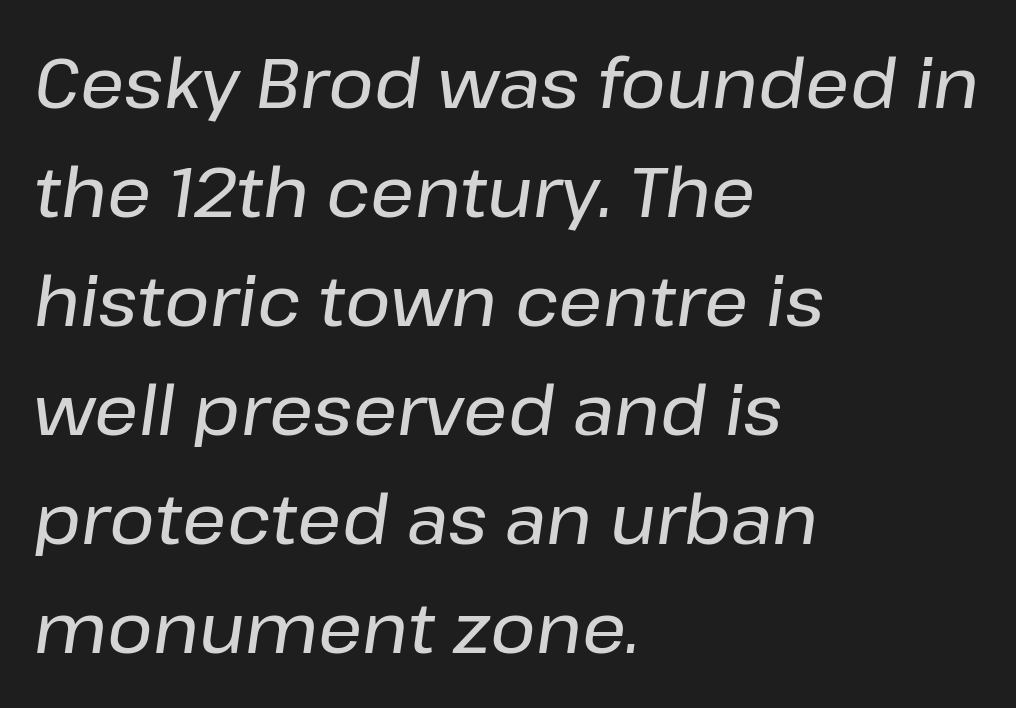
Posture: slanted. Character widths vary here, with narrow letters taking less room than wide ones. This sample uses plain, unmodified letter spacing. Has an underline been added? It has not. Which margin do the lines hug? The left one — the right edge is uneven.
